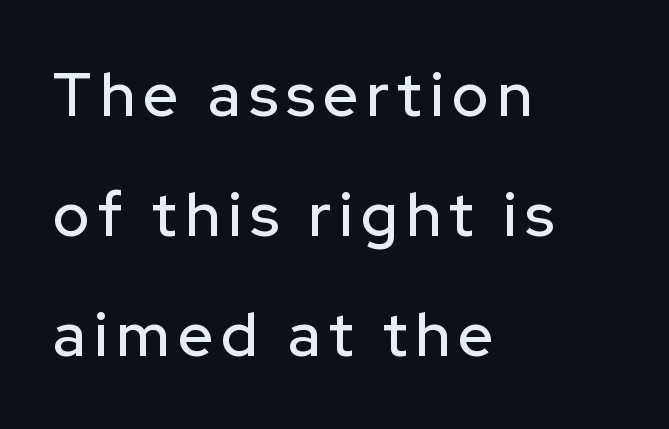
The image shows 61 px sans-serif type, upright; set left-aligned, loose line spacing (1.97x), not underlined; low stroke contrast and a medium x-height.
